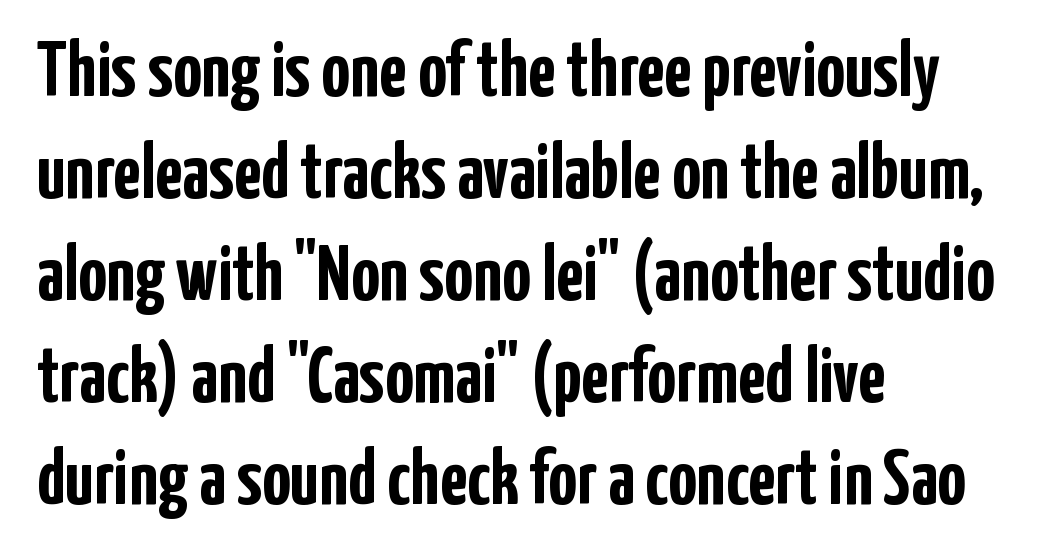
{"serif": "no", "italic": "no", "bold": "yes", "weight": "semibold", "width": "condensed", "stroke_contrast": "low", "x_height": "medium", "monospaced": "no", "underline": "no", "align": "left", "line_spacing": "normal", "line_spacing_ratio": 1.29, "letter_spacing": "normal", "letter_spacing_em": 0.0, "glyph_px": 79}
